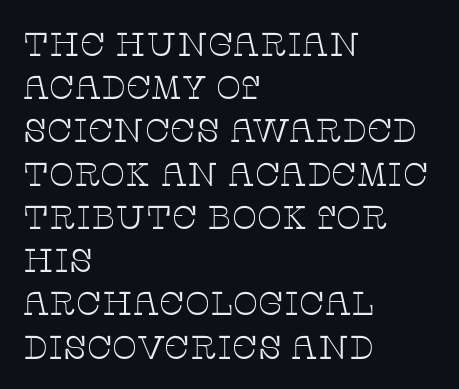
Q: Is the text bold? A: No.
Q: Is the text italic (slanted)? A: No, it is upright.
Q: Is the typeface a serif or a sans-serif typeface? A: Serif.
Q: Is the text underlined? A: No.
Q: How is the paragraph aligned? A: Left-aligned.
Q: Is the spacing between letters normal or unusually wide? A: Normal.
Q: Is the spacing between lines tight, normal or loose? A: Normal.
Q: Width (condensed, normal, or wide)? A: Wide.
Q: Stroke contrast? A: Low.
Q: x-height? A: Large.
Q: Monospaced? A: No.
